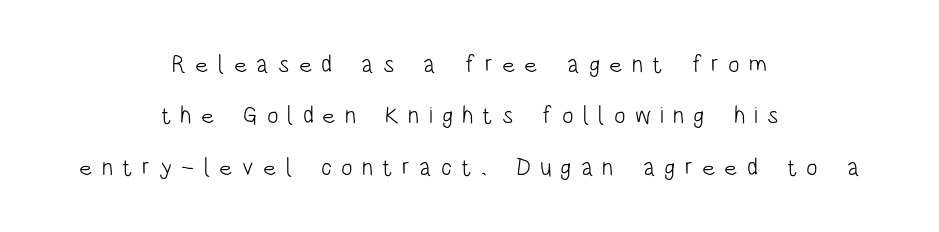
Q: Is the text bold? A: No.
Q: Is the text italic (slanted)? A: No, it is upright.
Q: Is the text underlined? A: No.
Q: How is the paragraph aligned? A: Centered.
Q: Is the spacing between letters normal or unusually wide? A: Unusually wide.
Q: Is the spacing between lines tight, normal or loose? A: Loose.
